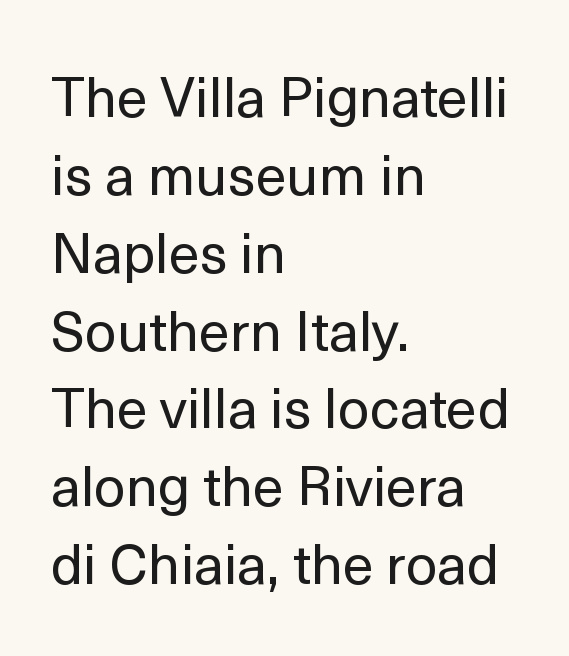
Q: Is the text bold? A: No.
Q: Is the text italic (slanted)? A: No, it is upright.
Q: Is the typeface a serif or a sans-serif typeface? A: Sans-serif.
Q: Is the text underlined? A: No.
Q: How is the paragraph aligned? A: Left-aligned.
Q: Is the spacing between letters normal or unusually wide? A: Normal.
Q: Is the spacing between lines tight, normal or loose? A: Normal.
Q: Width (condensed, normal, or wide)? A: Normal.
Q: x-height? A: Medium.
Q: Monospaced? A: No.
